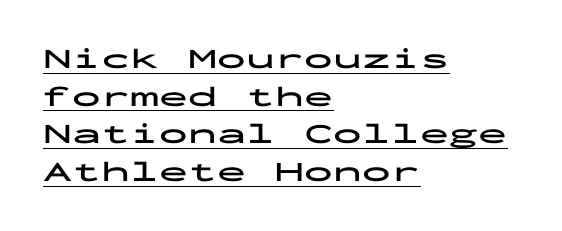
You could count columns in this text — the font is strictly monospaced. The rendering anchors every line to the left-hand side. Look at the bottom of the vertical strokes: they stop flat, with no serifs. Inter-character spacing is left at the font's built-in metrics. Typographic density is high because the face is bold. Posture: straight, roman, zero tilt.
